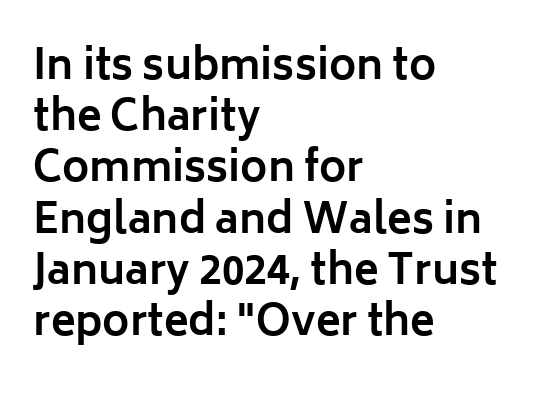
{"serif": "no", "italic": "no", "bold": "yes", "weight": "bold", "width": "normal", "stroke_contrast": "low", "x_height": "medium", "monospaced": "no", "underline": "no", "align": "left", "line_spacing": "normal", "line_spacing_ratio": 1.25, "letter_spacing": "normal", "letter_spacing_em": 0.0, "glyph_px": 41}
